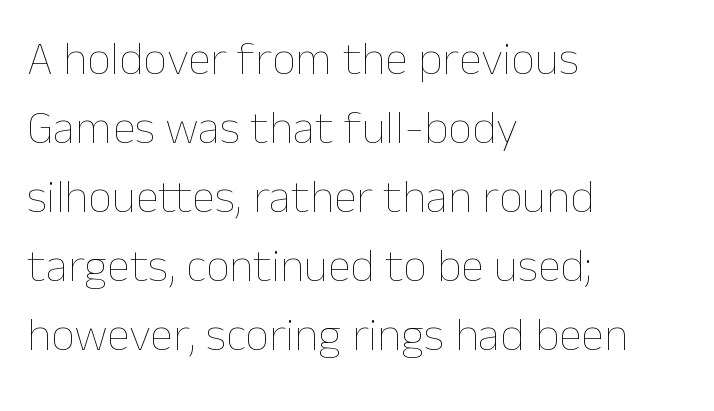
{"italic": "no", "bold": "no", "weight": "thin", "width": "normal", "stroke_contrast": "low", "x_height": "medium", "monospaced": "no", "underline": "no", "align": "left", "line_spacing": "normal", "line_spacing_ratio": 1.47, "letter_spacing": "normal", "letter_spacing_em": 0.0, "glyph_px": 47}
